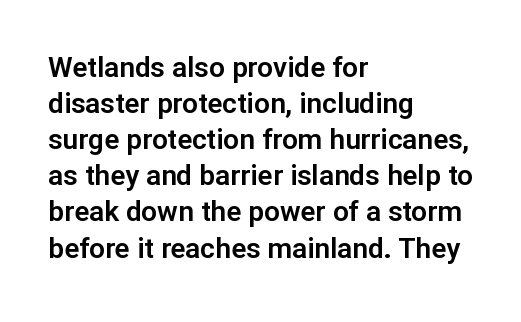
The image shows 28 px sans-serif type, upright; set left-aligned, normal line spacing (1.29x), normal letter spacing, not underlined; low stroke contrast and a medium x-height.
